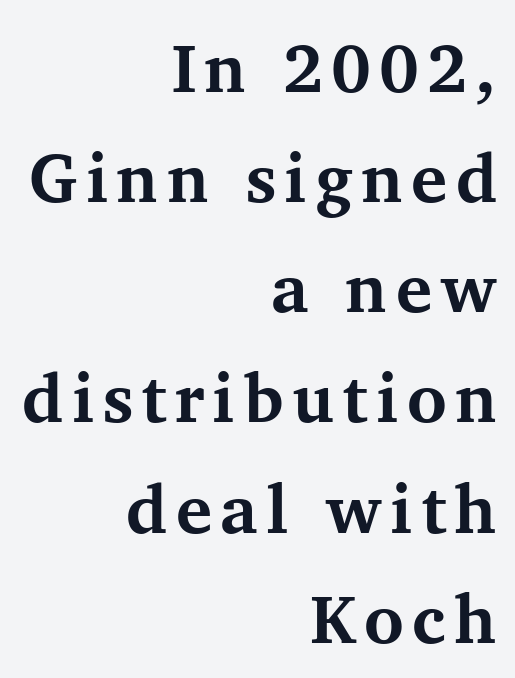
Think of a printed novel: that variable character pitch is what you see here. A typesetter would call this leading conventional body-copy spacing. These lines are composed in type with serifs. Short and long lines alike share a common ending point at right. Each row of text sits above clean, open space. Is the type bold? Yes — the strokes are clearly thick and heavy.
